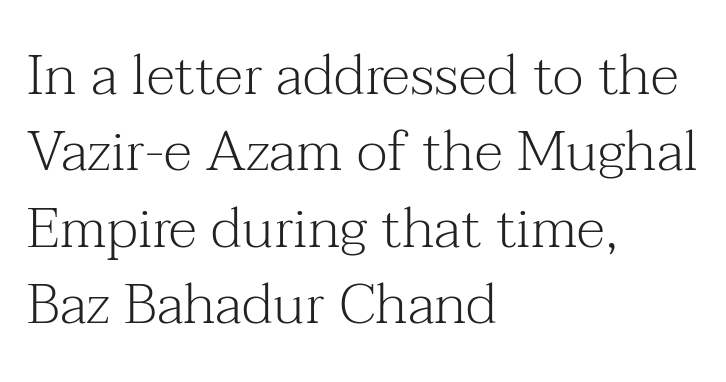
Q: Is the text bold? A: No.
Q: Is the text italic (slanted)? A: No, it is upright.
Q: Is the typeface a serif or a sans-serif typeface? A: Serif.
Q: Is the text underlined? A: No.
Q: How is the paragraph aligned? A: Left-aligned.
Q: Is the spacing between letters normal or unusually wide? A: Normal.
Q: Is the spacing between lines tight, normal or loose? A: Normal.
Q: Width (condensed, normal, or wide)? A: Normal.
Q: Stroke contrast? A: Medium.
Q: x-height? A: Medium.
Q: Monospaced? A: No.
